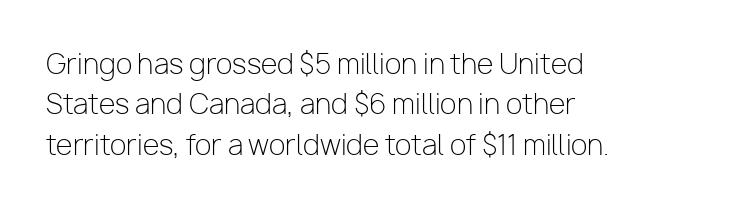
The passage shown stacks its lines at a standard gap. Students, note that the glyphs here touch the page at normal intervals. This reads as an unemphasized weight, regular at the heaviest. Typeset ragged right — the left edge is the straight one. No italicization has been applied; the sample stays upright.
